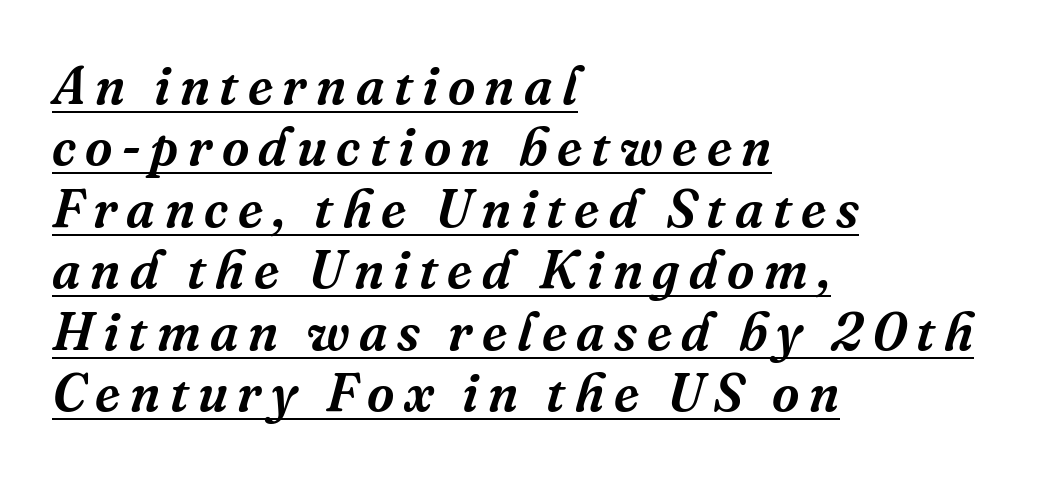
{"serif": "yes", "italic": "yes", "lean": "right", "slant_degrees": 16, "width": "normal", "stroke_contrast": "medium", "x_height": "medium", "monospaced": "no", "underline": "yes", "align": "left", "line_spacing_ratio": 1.16, "glyph_px": 53}
